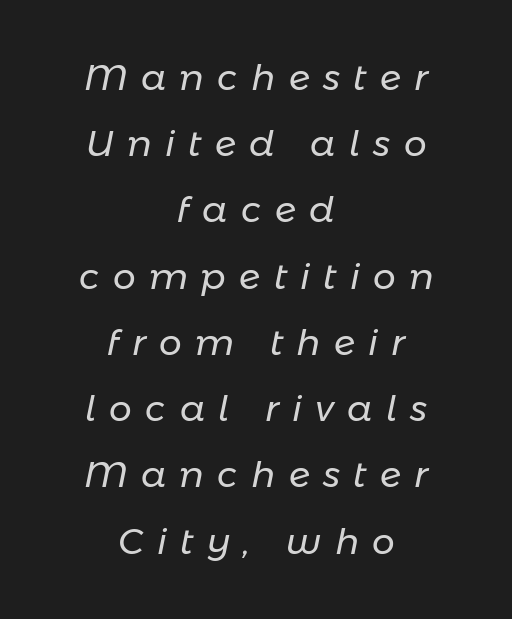
{"italic": "yes", "lean": "right", "slant_degrees": 11, "bold": "no", "weight": "regular", "width": "normal", "stroke_contrast": "low", "x_height": "medium", "monospaced": "no", "underline": "no", "align": "center", "line_spacing_ratio": 1.84, "letter_spacing": "wide", "letter_spacing_em": 0.37, "glyph_px": 36}
